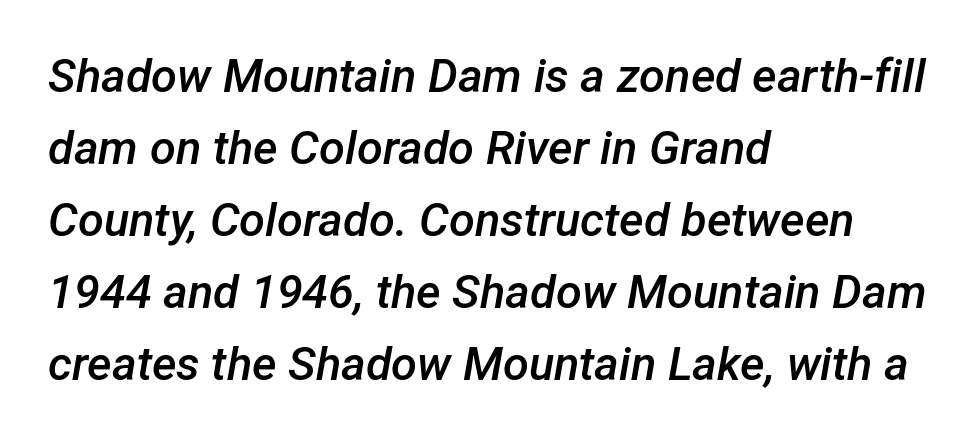
{"italic": "yes", "lean": "right", "slant_degrees": 12, "bold": "semi", "weight": "semibold", "width": "normal", "stroke_contrast": "low", "x_height": "medium", "monospaced": "no", "underline": "no", "align": "left", "line_spacing": "normal", "line_spacing_ratio": 1.53, "letter_spacing": "normal", "letter_spacing_em": 0.0, "glyph_px": 47}
